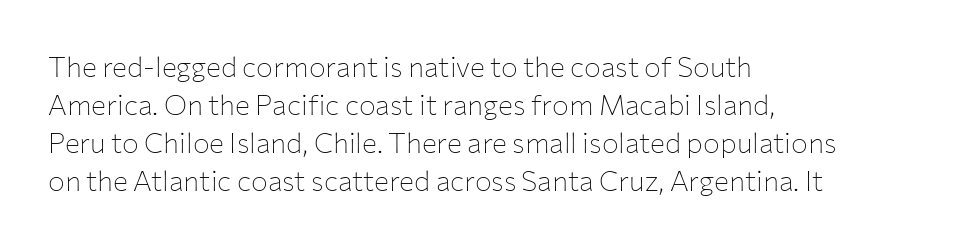
Q: Is the text bold? A: No.
Q: Is the text italic (slanted)? A: No, it is upright.
Q: Is the typeface a serif or a sans-serif typeface? A: Sans-serif.
Q: Is the text underlined? A: No.
Q: How is the paragraph aligned? A: Left-aligned.
Q: Is the spacing between letters normal or unusually wide? A: Normal.
Q: Is the spacing between lines tight, normal or loose? A: Normal.
Q: Width (condensed, normal, or wide)? A: Normal.
Q: Stroke contrast? A: Low.
Q: x-height? A: Medium.
Q: Monospaced? A: No.
